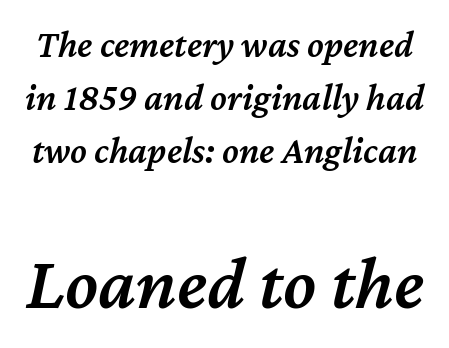
{"italic": "yes", "lean": "right", "slant_degrees": 12, "bold": "semi", "weight": "semibold", "width": "normal", "stroke_contrast": "medium", "x_height": "medium", "monospaced": "no", "underline": "no", "line_spacing": "normal", "line_spacing_ratio": 1.39, "letter_spacing": "normal", "letter_spacing_em": 0.0, "larger_block": "second", "size_ratio": 1.97, "glyph_px": 75}
